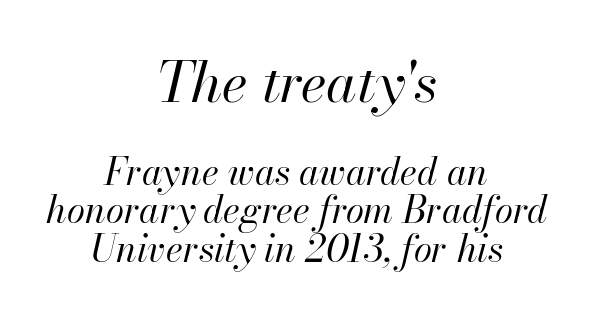
{"italic": "yes", "lean": "right", "slant_degrees": 13, "bold": "no", "weight": "regular", "width": "normal", "stroke_contrast": "high", "x_height": "small", "monospaced": "no", "underline": "no", "align": "center", "line_spacing": "tight", "line_spacing_ratio": 1.05, "letter_spacing": "normal", "letter_spacing_em": 0.0, "larger_block": "first", "size_ratio": 1.51, "glyph_px": 56}
